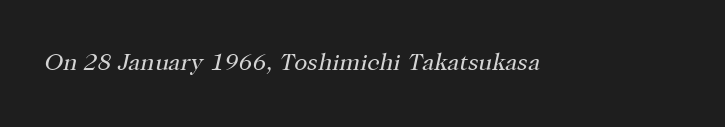
No extra tracking has been applied to these lines. Stems and bowls with no extra thickness — not bold. The whole block is typeset with a tilt. Beneath every word, the page is bare.
